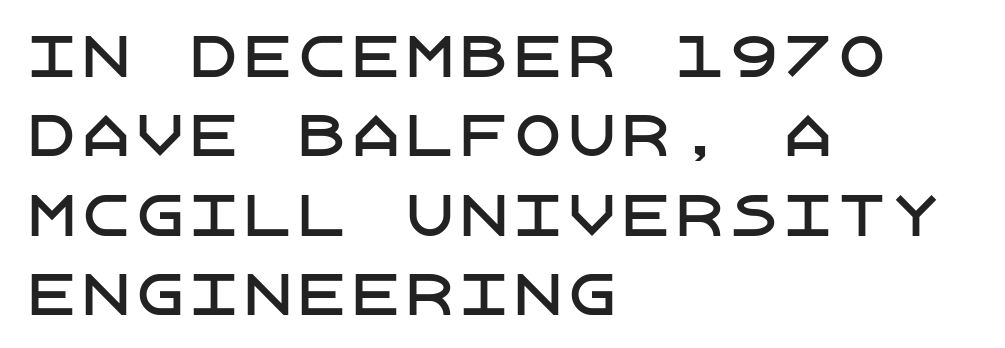
Leading: standard. No extra tracking has been applied to these lines. Typographically, this falls in the sans-serif category. Any mark beneath the type? The region is blank. It's the straight-up-and-down kind of type. Reading down the block, your eye returns to a fixed left position each line.
